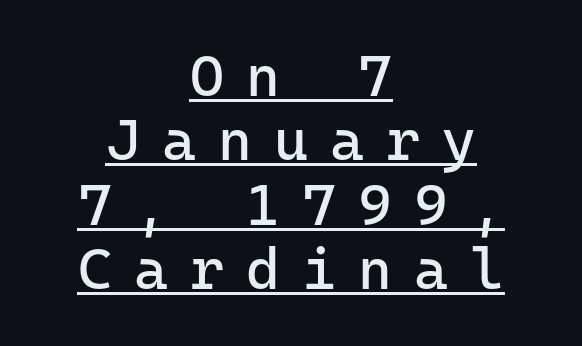
Q: Is the text bold? A: No.
Q: Is the text italic (slanted)? A: No, it is upright.
Q: Is the typeface a serif or a sans-serif typeface? A: Sans-serif.
Q: Is the text underlined? A: Yes.
Q: How is the paragraph aligned? A: Centered.
Q: Is the spacing between letters normal or unusually wide? A: Unusually wide.
Q: Is the spacing between lines tight, normal or loose? A: Tight.
Q: Width (condensed, normal, or wide)? A: Normal.
Q: Stroke contrast? A: Low.
Q: x-height? A: Medium.
Q: Monospaced? A: Yes.
